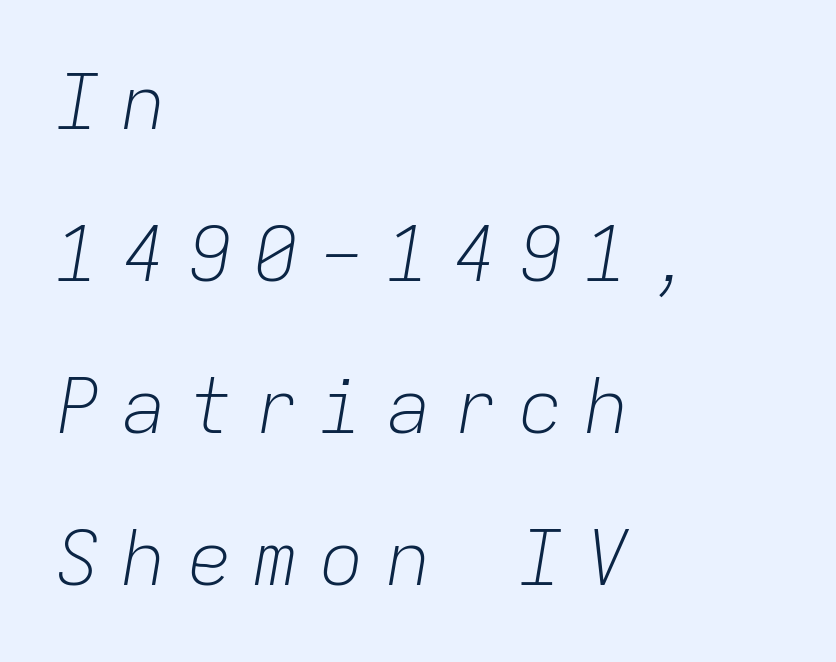
Q: Is the text bold? A: No.
Q: Is the text italic (slanted)? A: Yes, it leans right by about 9 degrees.
Q: Is the text underlined? A: No.
Q: How is the paragraph aligned? A: Left-aligned.
Q: Is the spacing between letters normal or unusually wide? A: Unusually wide.
Q: Is the spacing between lines tight, normal or loose? A: Loose.
Q: Width (condensed, normal, or wide)? A: Normal.
Q: Stroke contrast? A: Low.
Q: x-height? A: Medium.
Q: Monospaced? A: Yes.
